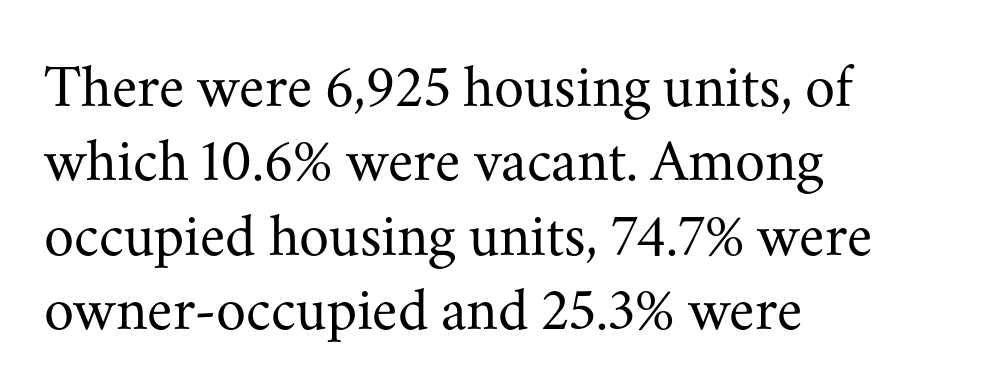
The image shows 61 px regular-weight serif type, upright; set left-aligned, line spacing 1.22x, normal letter spacing, not underlined; medium stroke contrast and a small x-height.
